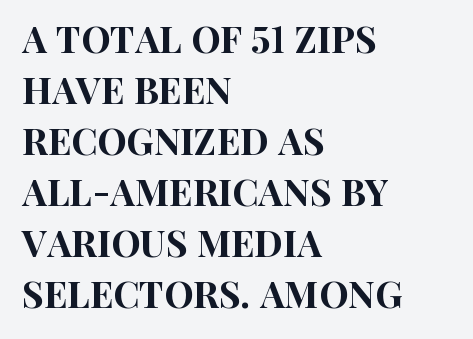
The image shows 37 px condensed sans-serif type, upright; set left-aligned, normal line spacing (1.38x), normal letter spacing, not underlined; high stroke contrast and a large x-height.
